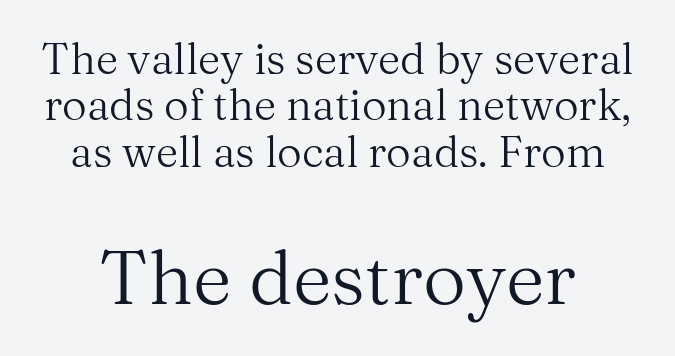
{"serif": "yes", "italic": "no", "bold": "no", "weight": "regular", "width": "normal", "stroke_contrast": "medium", "x_height": "medium", "monospaced": "no", "underline": "no", "line_spacing": "tight", "line_spacing_ratio": 1.08, "letter_spacing": "normal", "letter_spacing_em": 0.0, "larger_block": "second", "size_ratio": 1.74, "glyph_px": 75}
